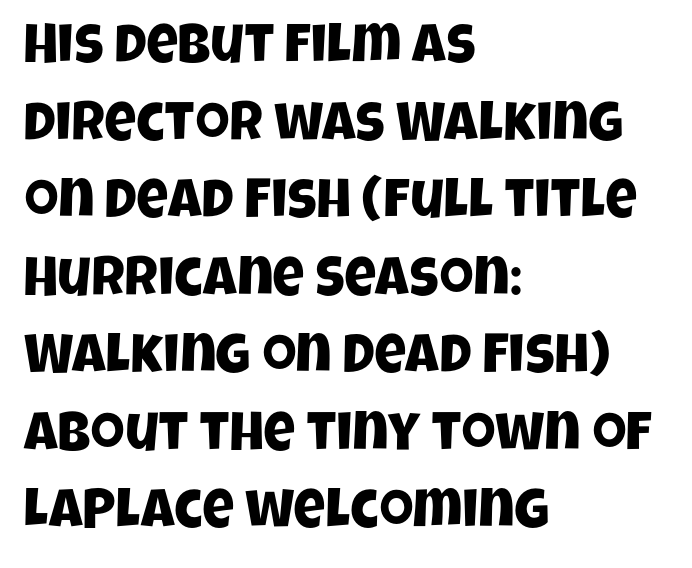
Q: Is the typeface a serif or a sans-serif typeface? A: Sans-serif.
Q: Is the text underlined? A: No.
Q: How is the paragraph aligned? A: Left-aligned.
Q: Is the spacing between letters normal or unusually wide? A: Normal.
Q: Is the spacing between lines tight, normal or loose? A: Normal.
Q: Width (condensed, normal, or wide)? A: Condensed.
Q: Stroke contrast? A: Low.
Q: x-height? A: Large.
Q: Monospaced? A: No.
